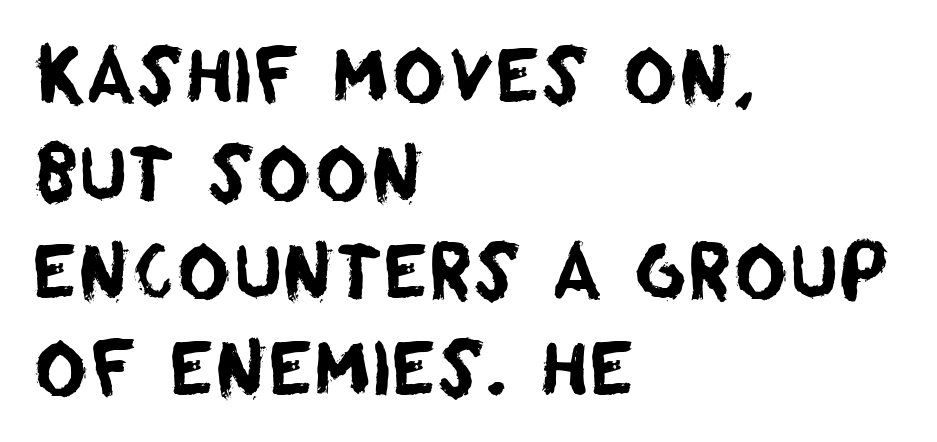
This sample has the flowing, uneven cadence of proportional lettering. Tracking here is standard; glyphs follow each other at the usual distance. The baseline area is clear. The characters display no serif detailing; their extremities are plain. Successive baselines arrive at the customary interval. The lines in this sample share a left origin and differ only in where they stop.
